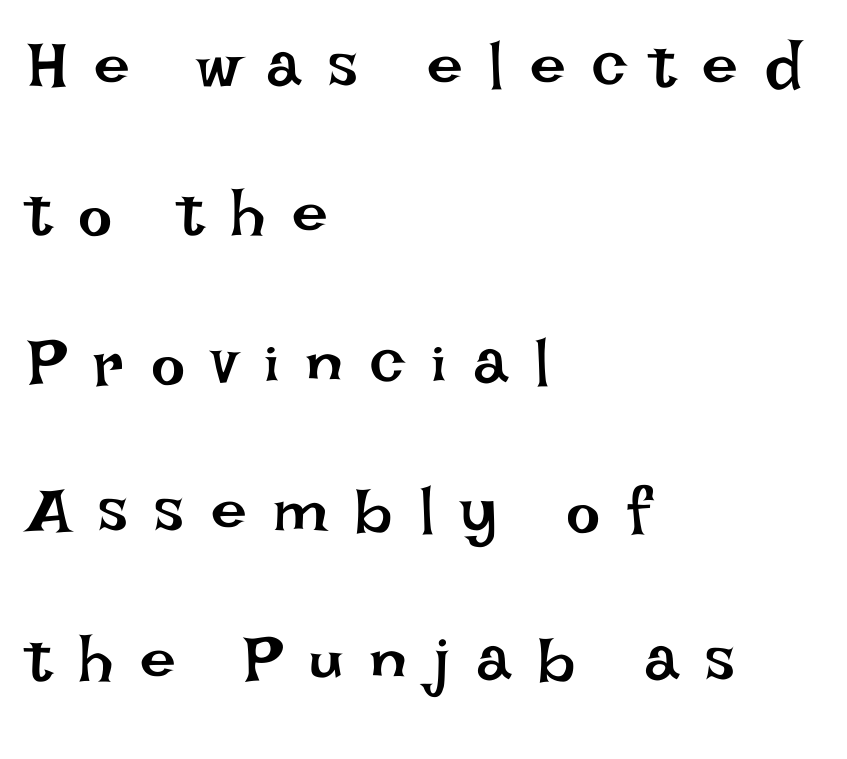
The image shows 64 px regular-weight type, upright; set left-aligned, loose line spacing (2.32x), unusually wide letter spacing (+0.42 em), not underlined; low stroke contrast and a large x-height.
